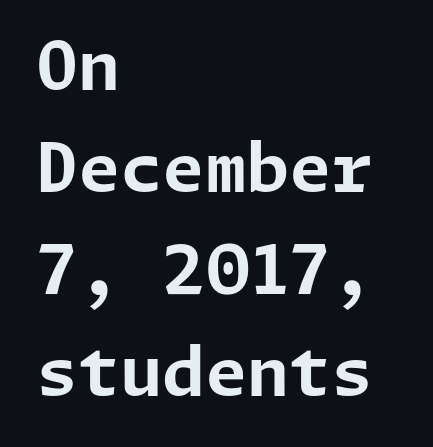
{"serif": "no", "italic": "no", "bold": "yes", "weight": "bold", "width": "normal", "stroke_contrast": "low", "x_height": "medium", "underline": "no", "align": "left", "line_spacing": "normal", "line_spacing_ratio": 1.5, "letter_spacing": "normal", "letter_spacing_em": 0.0, "glyph_px": 68}
